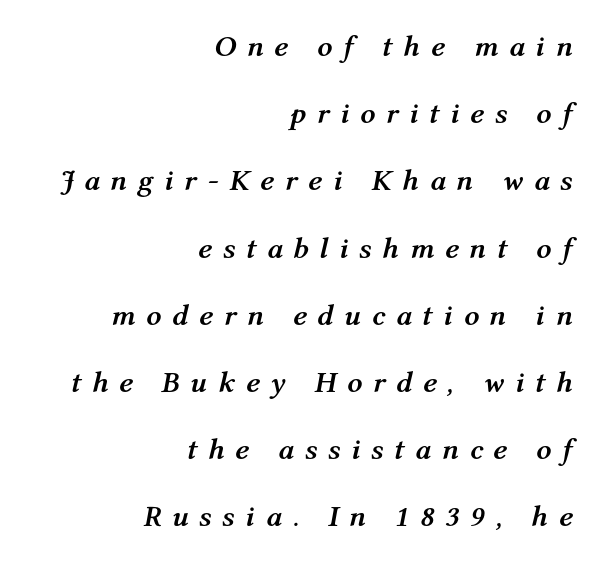
{"italic": "yes", "lean": "right", "slant_degrees": 12, "bold": "yes", "weight": "semibold", "width": "normal", "stroke_contrast": "medium", "x_height": "medium", "monospaced": "no", "underline": "no", "align": "right", "line_spacing": "loose", "line_spacing_ratio": 2.24, "letter_spacing": "wide", "letter_spacing_em": 0.35, "glyph_px": 30}
